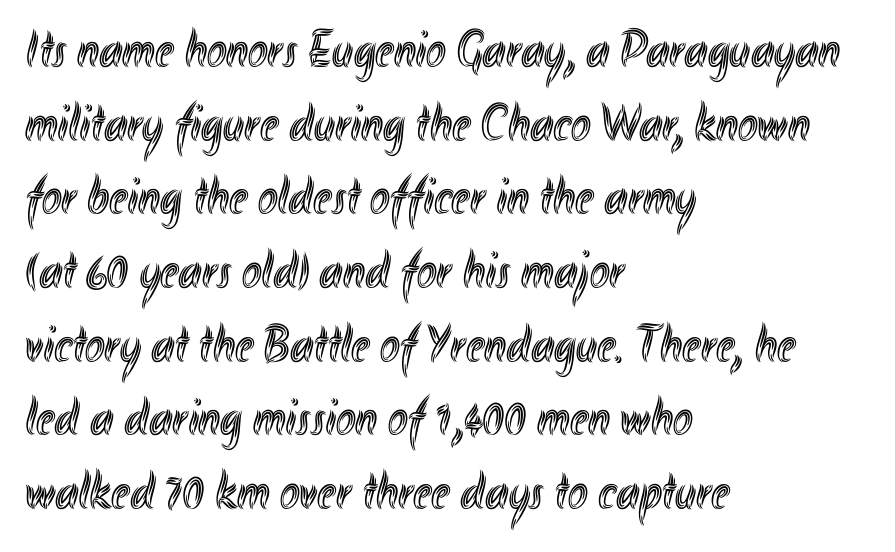
Caption: standard tracking, unaltered. How would I describe the line gaps? Plain and ordinary. Just letters on the line, the space beneath them empty. Spacing verdict: proportional, widths tailored to each character.
